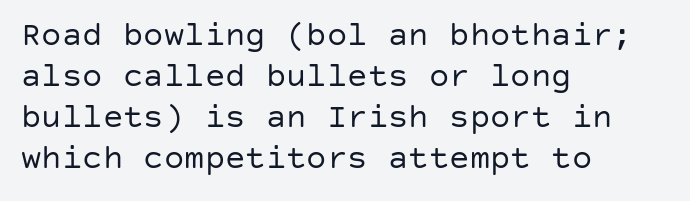
{"serif": "no", "italic": "no", "bold": "no", "weight": "regular", "width": "normal", "stroke_contrast": "low", "x_height": "large", "underline": "no", "align": "left", "line_spacing_ratio": 1.21, "letter_spacing": "normal", "letter_spacing_em": 0.0, "glyph_px": 34}
